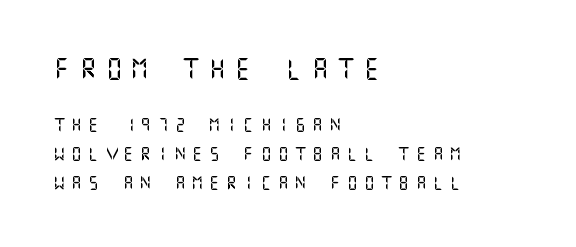
One glance says open: line gaps are wider than usual. Plain, unruled lines of type. The passage shown has open, widely tracked lettering throughout. Block one is the big one; block two sits smaller underneath. Characters remain perfectly vertical along every line.
